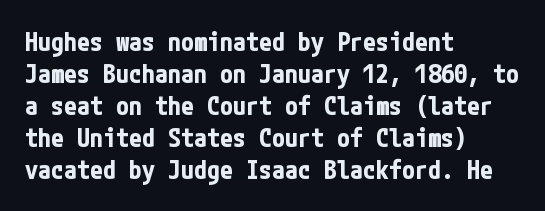
Q: Is the text bold? A: Yes.
Q: Is the text italic (slanted)? A: No, it is upright.
Q: Is the text underlined? A: No.
Q: How is the paragraph aligned? A: Left-aligned.
Q: Is the spacing between letters normal or unusually wide? A: Normal.
